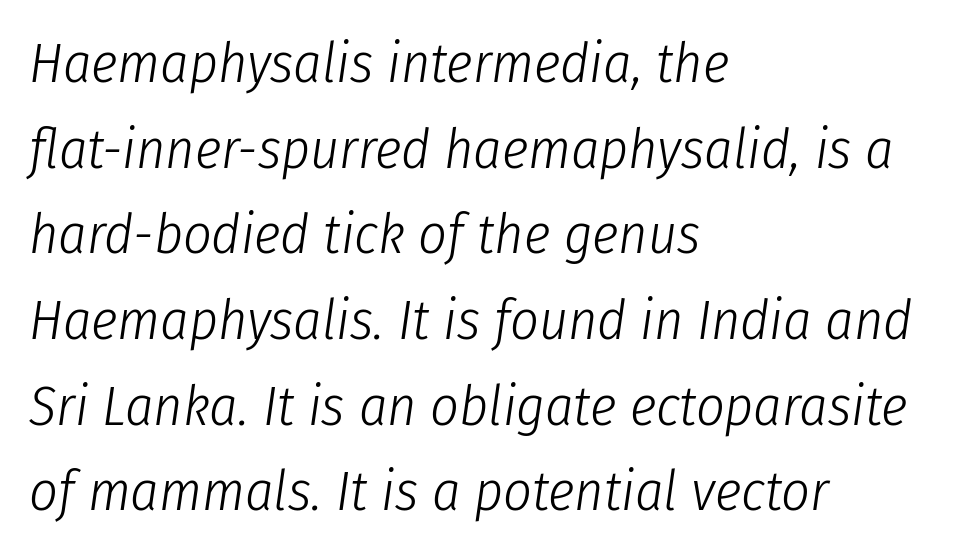
{"italic": "yes", "lean": "right", "slant_degrees": 8, "bold": "no", "weight": "light", "width": "condensed", "stroke_contrast": "low", "x_height": "medium", "monospaced": "no", "underline": "no", "align": "left", "line_spacing": "normal", "line_spacing_ratio": 1.53, "letter_spacing": "normal", "letter_spacing_em": 0.0, "glyph_px": 56}
